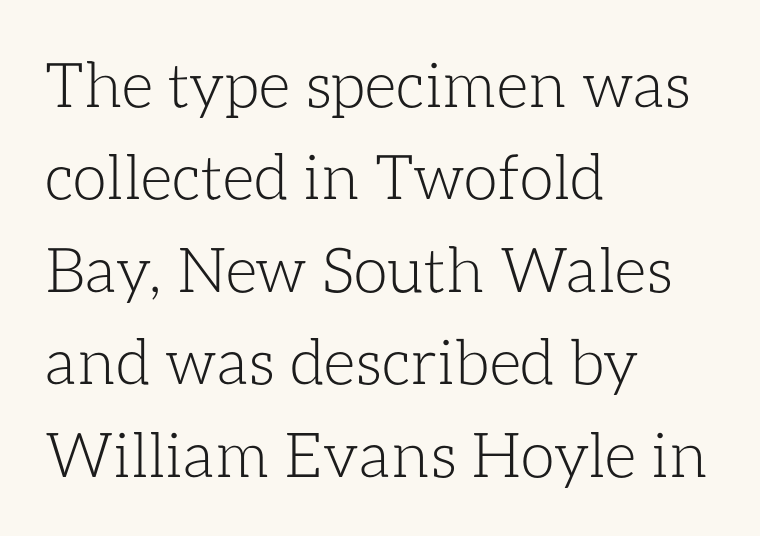
Q: Is the text bold? A: No.
Q: Is the text italic (slanted)? A: No, it is upright.
Q: Is the text underlined? A: No.
Q: How is the paragraph aligned? A: Left-aligned.
Q: Is the spacing between letters normal or unusually wide? A: Normal.
Q: Is the spacing between lines tight, normal or loose? A: Normal.
Q: Width (condensed, normal, or wide)? A: Normal.
Q: Stroke contrast? A: Low.
Q: x-height? A: Medium.
Q: Monospaced? A: No.
